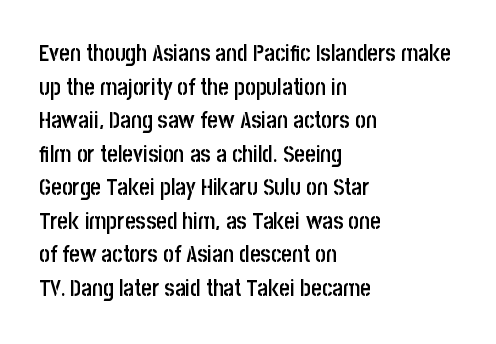
Is there any slant? The stems are plumb. Decoration check: the copy has no underline. Nothing unusual about the tracking: characters are spaced as the font intends. What weight is shown? A semibold, between regular and bold. The setting favours the left margin, as ordinary paragraphs usually do.
